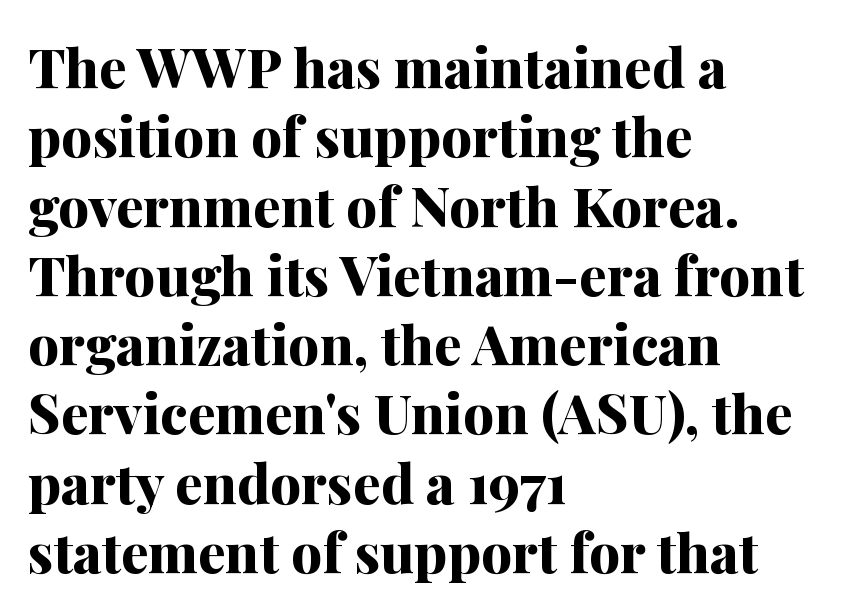
{"serif": "yes", "italic": "no", "bold": "yes", "weight": "bold", "width": "normal", "stroke_contrast": "medium", "x_height": "medium", "monospaced": "no", "underline": "no", "align": "left", "line_spacing": "normal", "line_spacing_ratio": 1.26, "letter_spacing": "normal", "letter_spacing_em": 0.0, "glyph_px": 55}
